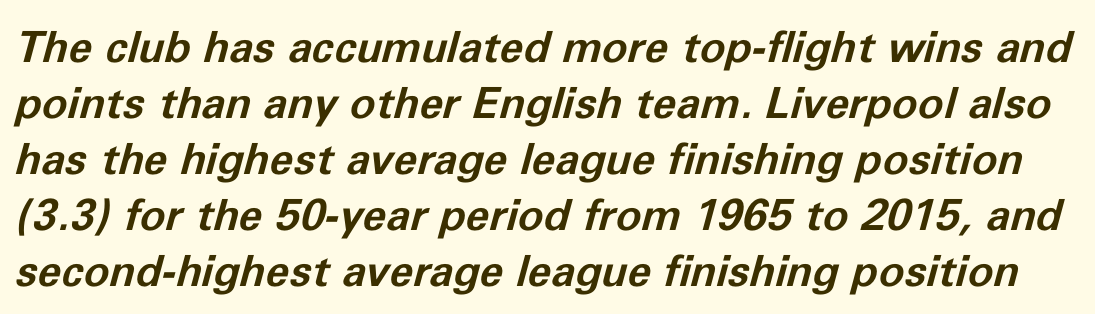
The image shows 43 px bold type, italic (leaning right); set normal line spacing (1.3x), normal letter spacing, not underlined; low stroke contrast and a medium x-height.
